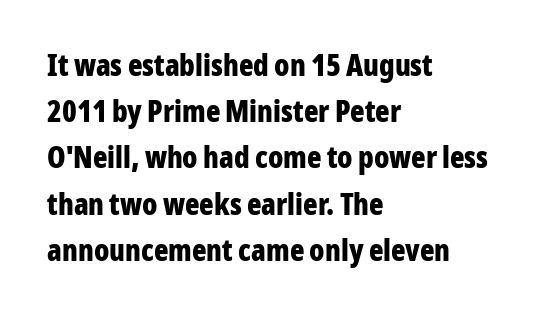
The rag falls on the right side of this text block. Interline gaps are of average width in this sample. Emphasis by weight is at full strength: bold. The glyphs in this specimen are sans serif. Each letter keeps its own natural width here, so spacing adapts to shape. The gap between lines stays unmarked.
